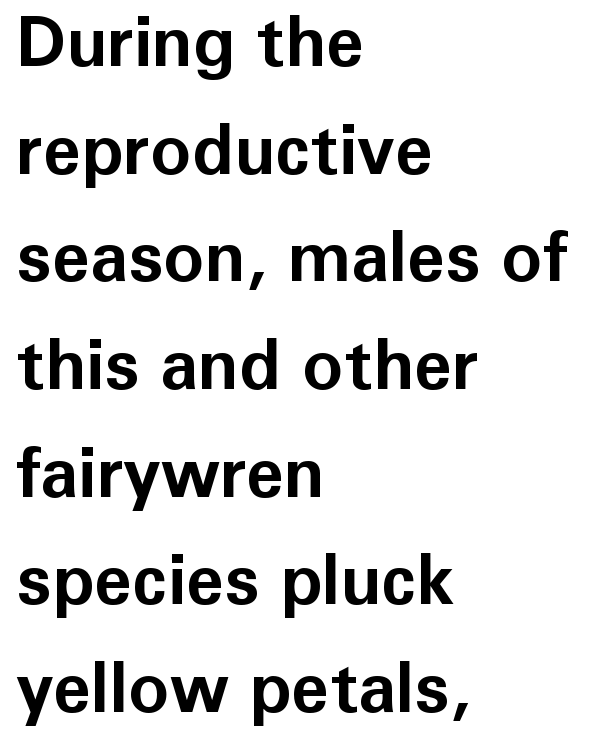
The image shows 69 px bold sans-serif type, upright; set left-aligned, normal line spacing (1.56x), normal letter spacing, not underlined; low stroke contrast and a medium x-height.
